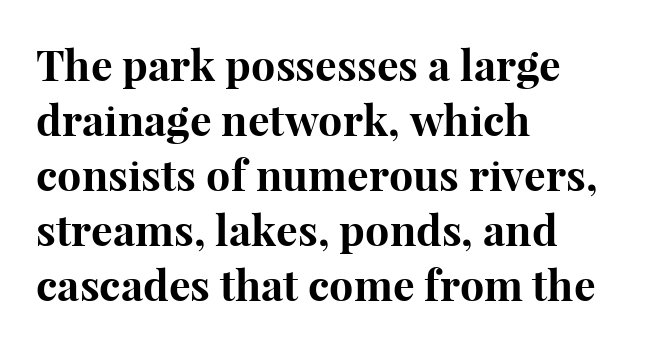
The characters display serif detailing at their extremities. The letterforms sit shoulder to shoulder at normal distance. Descenders are the only things crossing below the line. Does the lettering tilt? It doesn't — this is upright. Does the weight exceed regular? Yes, all the way to bold. Is the block centered? No — it sits flush against the left margin.
